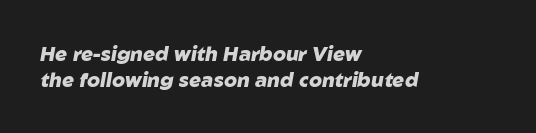
The image shows 20 px bold type, italic (leaning right); set left-aligned, normal line spacing (1.32x), normal letter spacing, not underlined.
